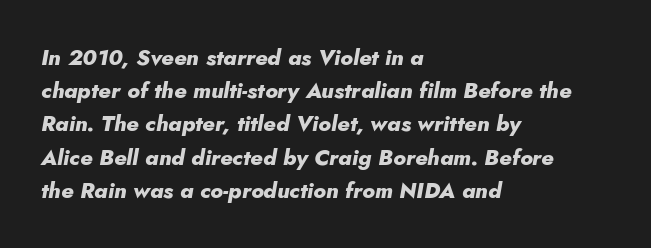
Q: Is the text bold? A: Yes.
Q: Is the text italic (slanted)? A: Yes, it leans right by about 10 degrees.
Q: Is the text underlined? A: No.
Q: How is the paragraph aligned? A: Left-aligned.
Q: Is the spacing between letters normal or unusually wide? A: Normal.
Q: Is the spacing between lines tight, normal or loose? A: Normal.
